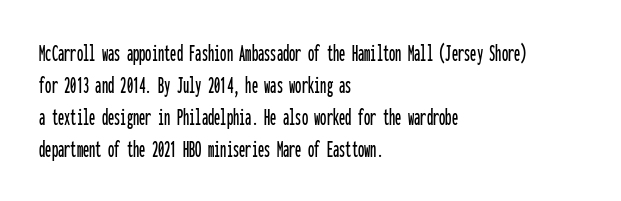
Q: Is the text italic (slanted)? A: No, it is upright.
Q: Is the text underlined? A: No.
Q: How is the paragraph aligned? A: Left-aligned.
Q: Is the spacing between letters normal or unusually wide? A: Normal.
Q: Is the spacing between lines tight, normal or loose? A: Normal.
